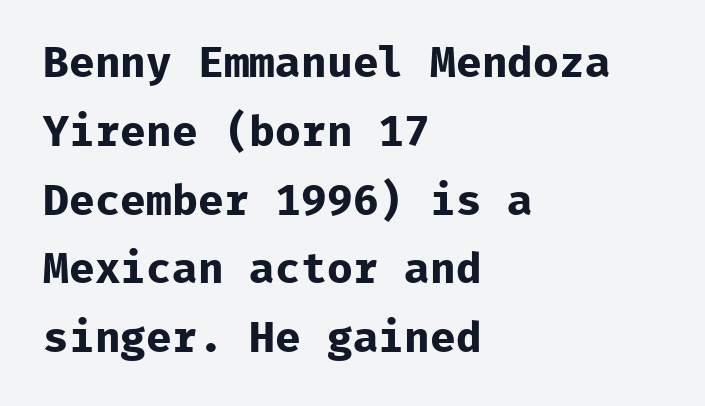
Q: Is the text bold? A: Yes.
Q: Is the text italic (slanted)? A: No, it is upright.
Q: Is the typeface a serif or a sans-serif typeface? A: Sans-serif.
Q: Is the text underlined? A: No.
Q: How is the paragraph aligned? A: Left-aligned.
Q: Is the spacing between letters normal or unusually wide? A: Normal.
Q: Is the spacing between lines tight, normal or loose? A: Normal.
Q: Width (condensed, normal, or wide)? A: Normal.
Q: Stroke contrast? A: Low.
Q: x-height? A: Medium.
Q: Monospaced? A: Yes.
